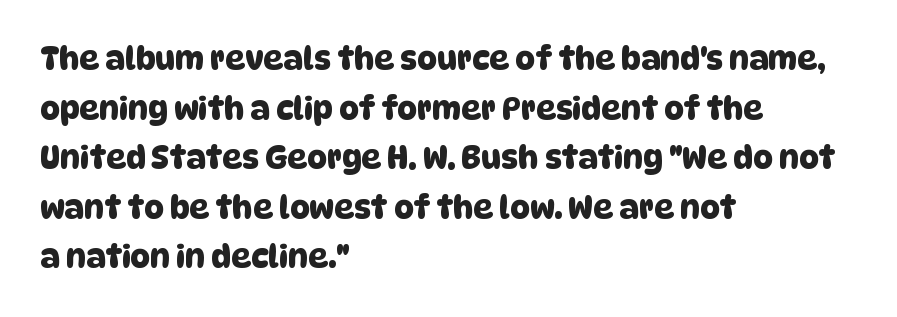
The image shows 31 px sans-serif type; set left-aligned, normal line spacing (1.6x), normal letter spacing, not underlined; low stroke contrast and a large x-height.
